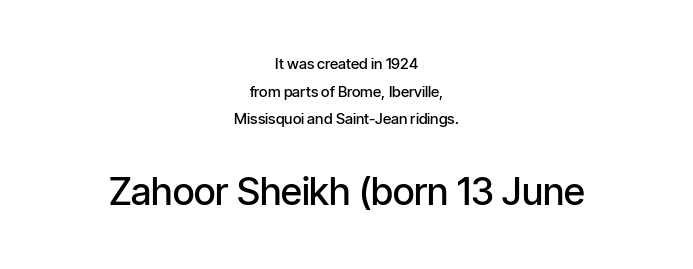
{"serif": "no", "italic": "no", "bold": "semi", "weight": "semibold", "width": "condensed", "stroke_contrast": "low", "x_height": "medium", "monospaced": "no", "underline": "no", "align": "center", "line_spacing_ratio": 1.85, "letter_spacing": "normal", "letter_spacing_em": 0.0, "larger_block": "second", "size_ratio": 2.53, "glyph_px": 38}
